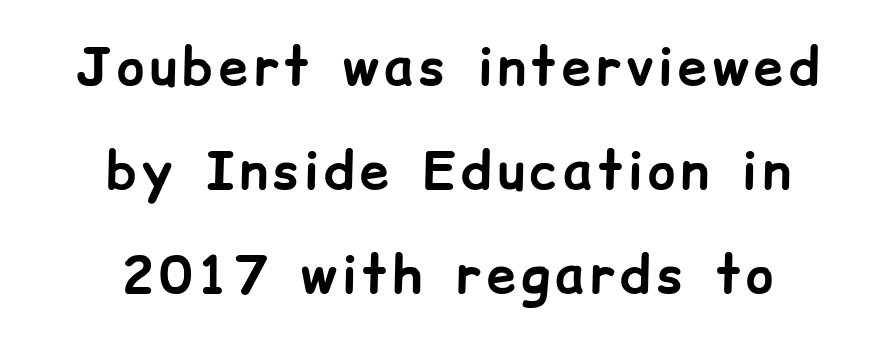
Q: Is the text bold? A: Yes.
Q: Is the text italic (slanted)? A: No, it is upright.
Q: Is the typeface a serif or a sans-serif typeface? A: Sans-serif.
Q: Is the text underlined? A: No.
Q: How is the paragraph aligned? A: Centered.
Q: Is the spacing between lines tight, normal or loose? A: Loose.
Q: Width (condensed, normal, or wide)? A: Normal.
Q: Stroke contrast? A: Low.
Q: x-height? A: Medium.
Q: Monospaced? A: No.
